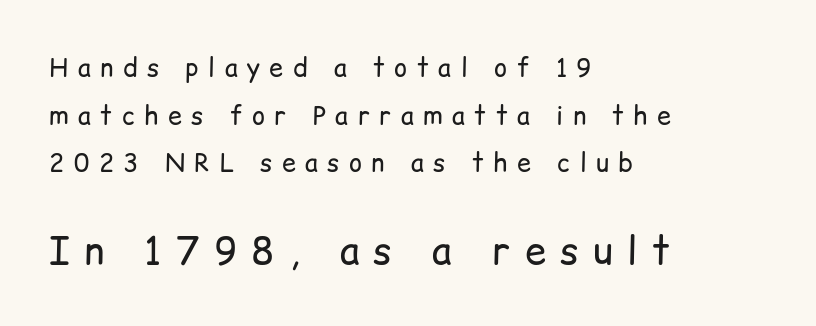
The image shows 38 px regular-weight sans-serif type, upright; set left-aligned, loose line spacing (1.91x), unusually wide letter spacing (+0.38 em), not underlined; the second (bottom) block is 1.52x larger; low stroke contrast and a medium x-height.
